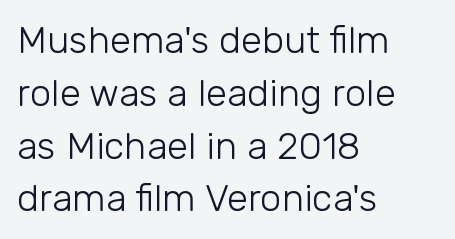
The image shows 38 px light sans-serif type, upright; set left-aligned, normal line spacing (1.39x), normal letter spacing, not underlined; low stroke contrast and a medium x-height.
